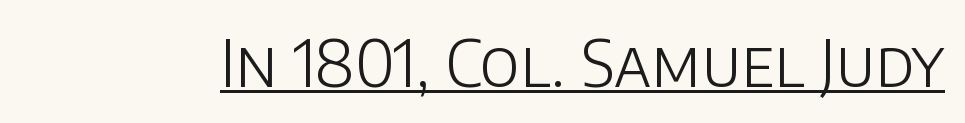
Q: Is the text bold? A: No.
Q: Is the text italic (slanted)? A: No, it is upright.
Q: Is the typeface a serif or a sans-serif typeface? A: Sans-serif.
Q: Is the text underlined? A: Yes.
Q: Is the spacing between letters normal or unusually wide? A: Normal.
Q: Width (condensed, normal, or wide)? A: Normal.
Q: Stroke contrast? A: Low.
Q: x-height? A: Large.
Q: Monospaced? A: No.
